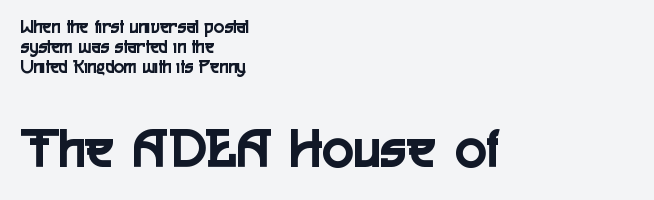
The image shows 58 px condensed sans-serif type, upright; set left-aligned, tight line spacing (1.06x), normal letter spacing, not underlined; the second (bottom) block is 3.05x larger; a medium x-height.
